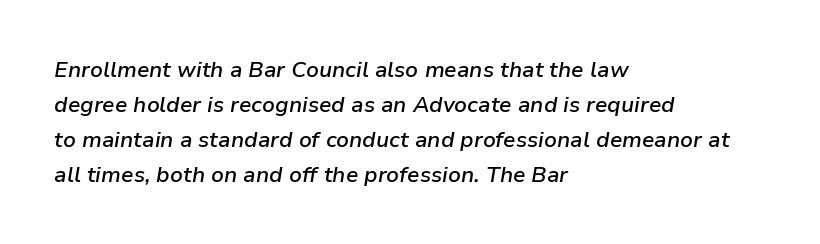
This sample is left-justified, so line endings fall wherever the words run out. The vertical gap from one line to the next is medium. Emphasis by weight is partial: semibold. How are the letters spaced? Ordinarily, with no added tracking. Slanted lettering throughout.
